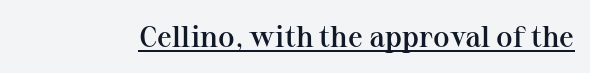
{"serif": "yes", "italic": "no", "bold": "semi", "weight": "semibold", "width": "normal", "stroke_contrast": "medium", "x_height": "medium", "monospaced": "no", "underline": "yes", "letter_spacing": "normal", "letter_spacing_em": 0.0, "glyph_px": 30}
